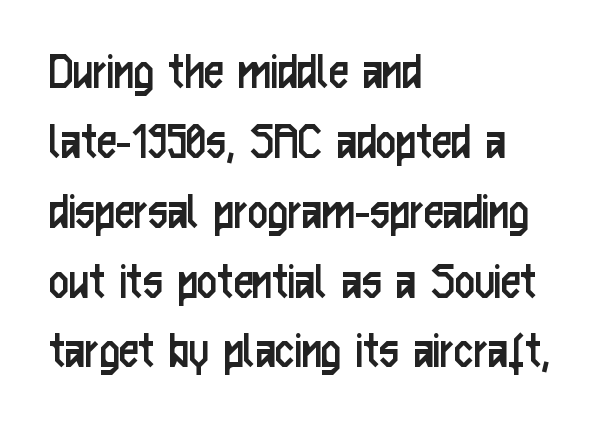
Q: Is the text bold? A: No.
Q: Is the text italic (slanted)? A: No, it is upright.
Q: Is the typeface a serif or a sans-serif typeface? A: Sans-serif.
Q: Is the text underlined? A: No.
Q: How is the paragraph aligned? A: Left-aligned.
Q: Is the spacing between letters normal or unusually wide? A: Normal.
Q: Is the spacing between lines tight, normal or loose? A: Normal.
Q: Width (condensed, normal, or wide)? A: Condensed.
Q: Stroke contrast? A: Low.
Q: x-height? A: Medium.
Q: Monospaced? A: No.
